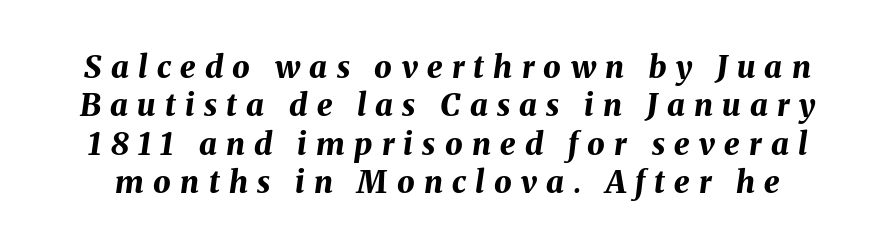
Q: Is the text bold? A: Yes.
Q: Is the text italic (slanted)? A: Yes, it leans right by about 8 degrees.
Q: Is the text underlined? A: No.
Q: Is the spacing between letters normal or unusually wide? A: Unusually wide.
Q: Width (condensed, normal, or wide)? A: Normal.
Q: Stroke contrast? A: Medium.
Q: x-height? A: Medium.
Q: Monospaced? A: No.
